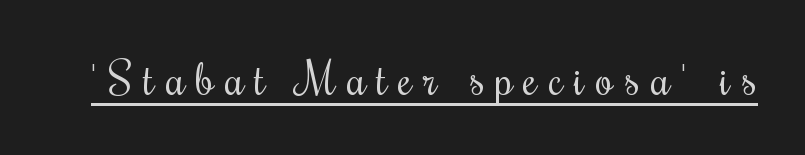
Q: Is the text bold? A: No.
Q: Is the text italic (slanted)? A: Yes.
Q: Is the typeface a serif or a sans-serif typeface? A: Serif.
Q: Is the text underlined? A: Yes.
Q: Is the spacing between letters normal or unusually wide? A: Unusually wide.
Q: Width (condensed, normal, or wide)? A: Condensed.
Q: Stroke contrast? A: Medium.
Q: x-height? A: Small.
Q: Monospaced? A: No.
